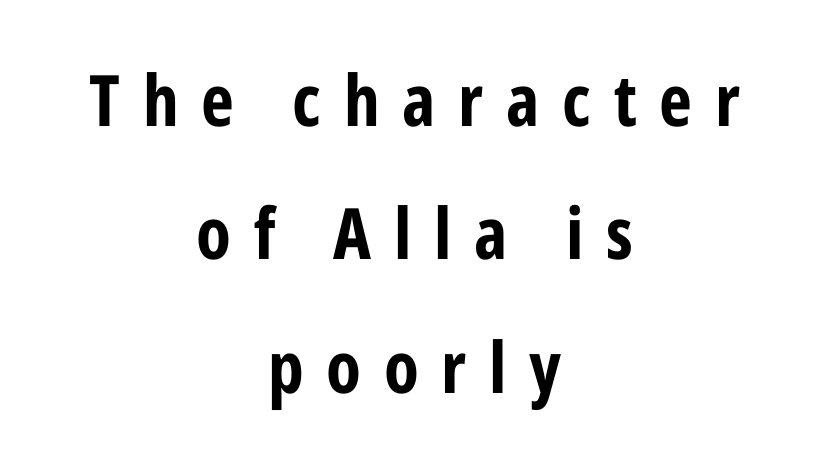
The rendering uses natural spacing where letterforms have individual widths. Students, this is bold: see how much ink each stroke carries. Letterform terminals end flat and unadorned throughout the passage. Every stem runs plumb, perpendicular to the baseline. Bare-footed words on every line. If you folded the block vertically in half, each line would mirror itself in length.
